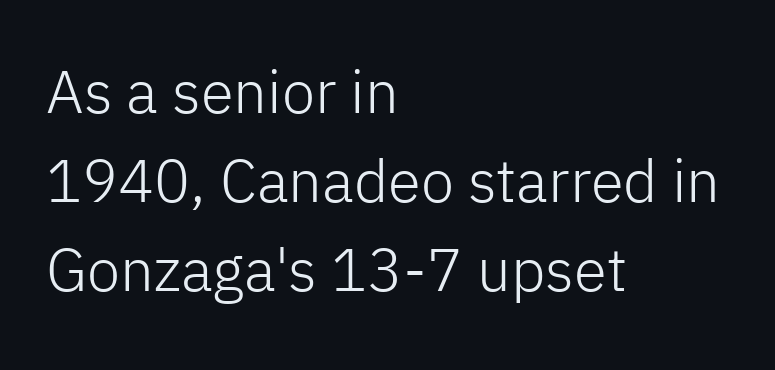
{"serif": "no", "italic": "no", "bold": "no", "weight": "light", "width": "normal", "stroke_contrast": "low", "x_height": "medium", "monospaced": "no", "underline": "no", "align": "left", "line_spacing": "normal", "line_spacing_ratio": 1.48, "letter_spacing": "normal", "letter_spacing_em": 0.0, "glyph_px": 60}
